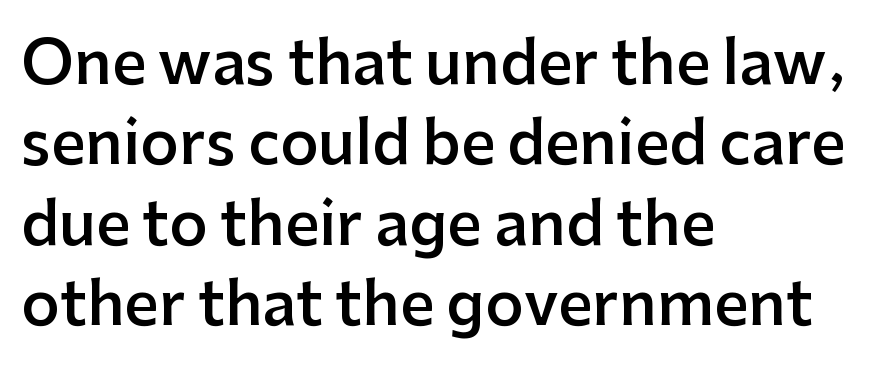
The image shows 60 px semibold sans-serif type, upright; set left-aligned, normal line spacing (1.34x), normal letter spacing, not underlined; low stroke contrast and a medium x-height.
